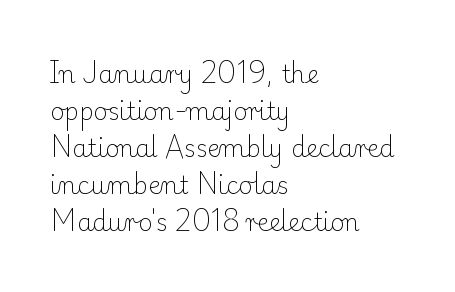
{"italic": "no", "bold": "no", "underline": "no", "align": "left", "line_spacing": "normal", "line_spacing_ratio": 1.54, "letter_spacing": "normal", "letter_spacing_em": 0.0, "glyph_px": 24}
